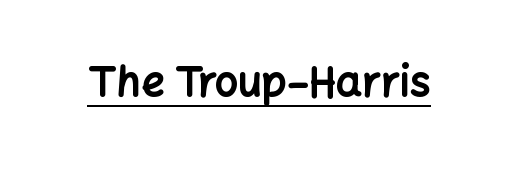
{"serif": "no", "italic": "no", "bold": "yes", "weight": "bold", "width": "normal", "stroke_contrast": "low", "x_height": "medium", "monospaced": "no", "underline": "yes", "letter_spacing": "normal", "letter_spacing_em": 0.0, "glyph_px": 41}
